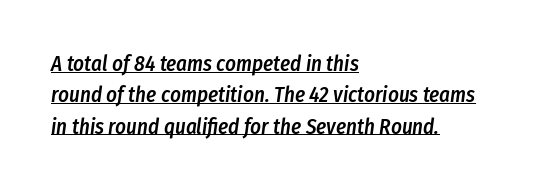
Q: Is the text bold? A: Semi-bold.
Q: Is the text italic (slanted)? A: Yes, it leans right by about 8 degrees.
Q: Is the text underlined? A: Yes.
Q: How is the paragraph aligned? A: Left-aligned.
Q: Is the spacing between letters normal or unusually wide? A: Normal.
Q: Is the spacing between lines tight, normal or loose? A: Normal.
